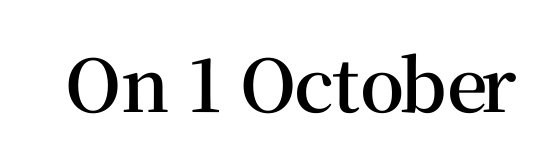
The image shows 72 px semibold serif type, upright; set normal letter spacing, not underlined; medium stroke contrast and a medium x-height.
